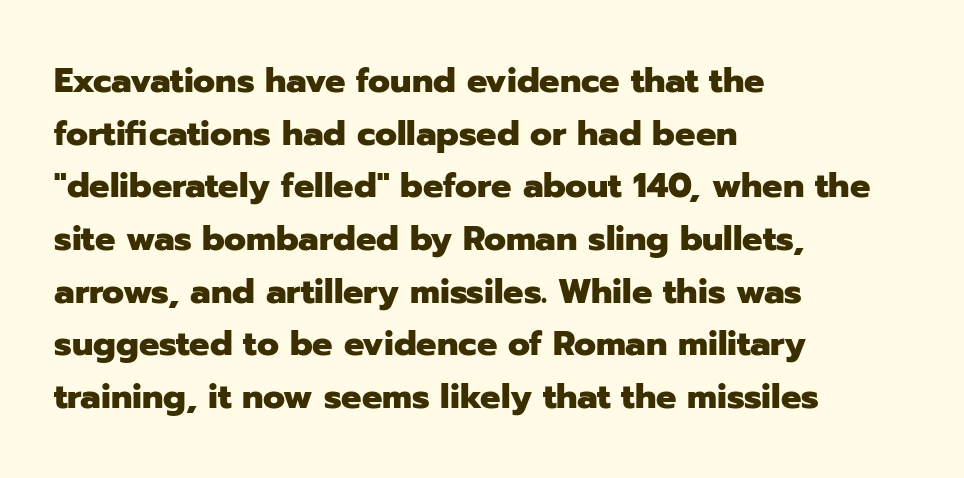
The specimen omits any rule beneath the text block's lines. In terms of letterform style, serifs are entirely absent. Nothing unusual about the tracking: characters are spaced as the font intends. This block has exactly the height ordinary leading produces. The type sits square on the baseline with zero lean. Character widths vary here, with narrow letters taking less room than wide ones.
